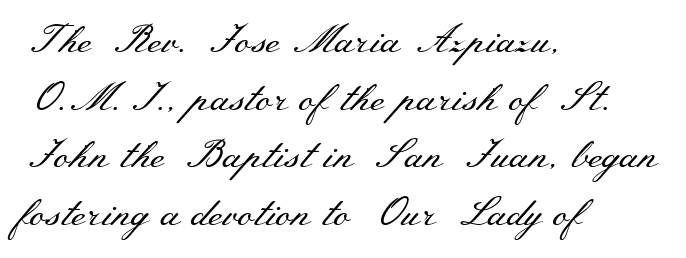
Glance below the letters and you will spot only blank space. The passage shown is typed in a proportional face where columns would drift. Is this a heavy cut? Hardly; it is regular or lighter. Honestly, the row spacing looks completely unremarkable.
